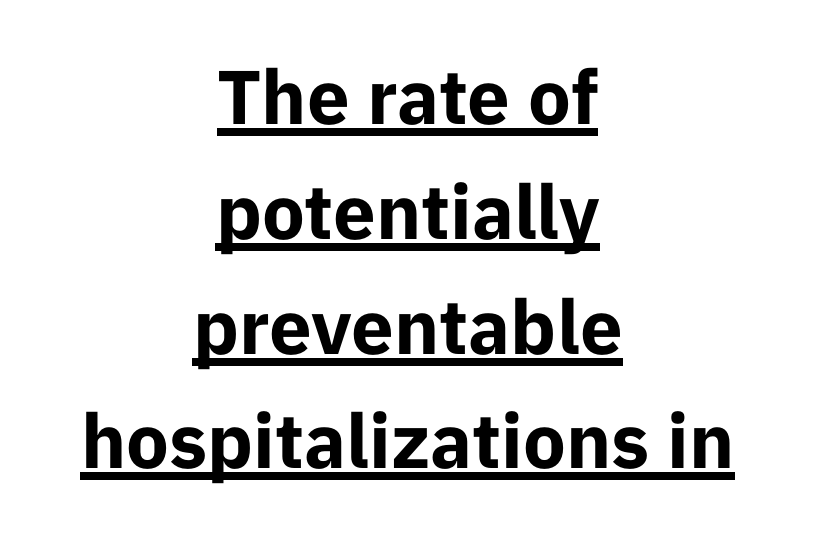
Q: Is the text bold? A: Yes.
Q: Is the text italic (slanted)? A: No, it is upright.
Q: Is the typeface a serif or a sans-serif typeface? A: Sans-serif.
Q: Is the text underlined? A: Yes.
Q: How is the paragraph aligned? A: Centered.
Q: Is the spacing between letters normal or unusually wide? A: Normal.
Q: Is the spacing between lines tight, normal or loose? A: Normal.
Q: Width (condensed, normal, or wide)? A: Normal.
Q: Stroke contrast? A: Low.
Q: x-height? A: Medium.
Q: Monospaced? A: No.
